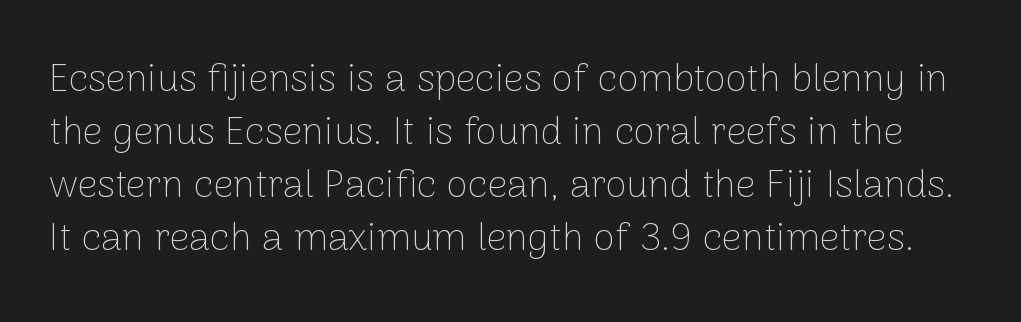
The passage shown is typeset with a sans-serif family. Do the letters lean? They stand straight. The characters are drawn with everyday or finer stroke widths. Each new line begins a customary step beneath the previous one.
